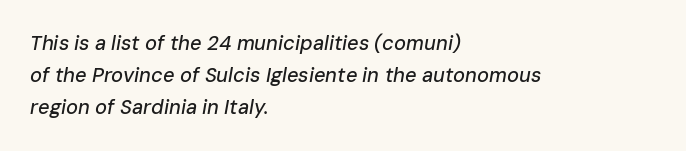
{"italic": "yes", "lean": "right", "slant_degrees": 10, "underline": "no", "align": "left", "line_spacing": "normal", "line_spacing_ratio": 1.59, "letter_spacing": "normal", "letter_spacing_em": 0.0, "glyph_px": 20}
